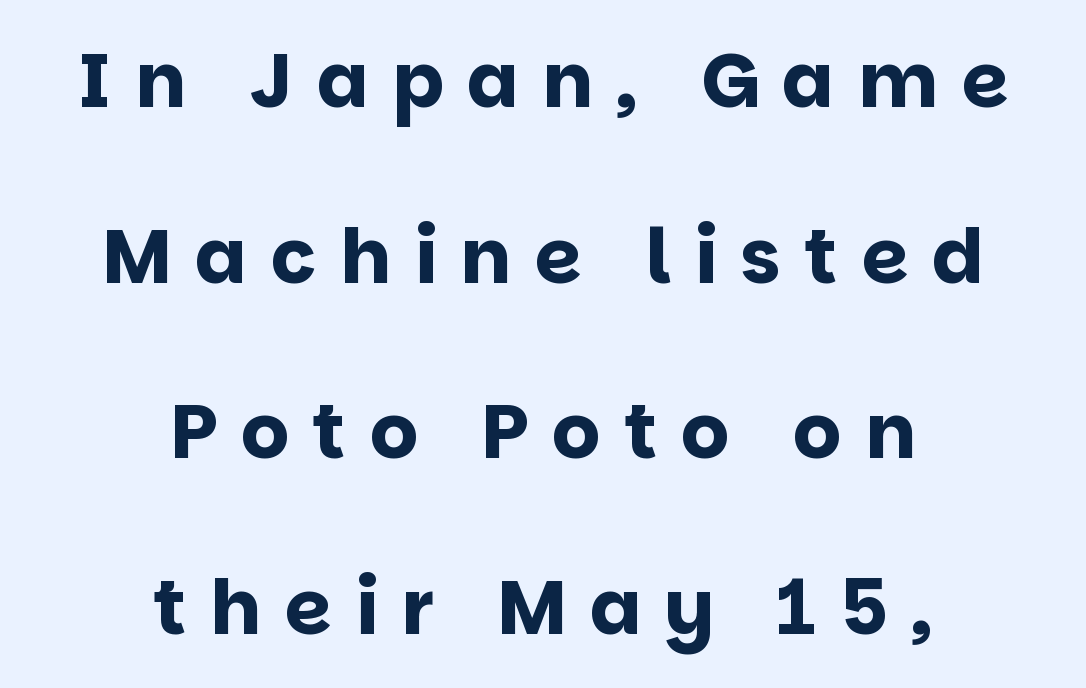
The letters are bold, with thick, heavy strokes. A typesetter would call this proportional, since set widths differ per character. You can tell from the bare stems that sans-serif type was used. The vertical gap from one line to the next is large. Rule under the text: the space is simply empty. Notice how the stems are strictly vertical — no italics here.
